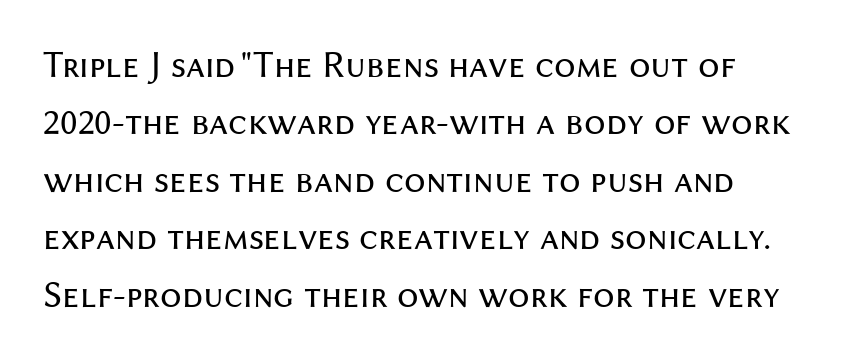
Q: Is the text bold? A: No.
Q: Is the text italic (slanted)? A: No, it is upright.
Q: Is the typeface a serif or a sans-serif typeface? A: Sans-serif.
Q: Is the text underlined? A: No.
Q: Is the spacing between letters normal or unusually wide? A: Normal.
Q: Is the spacing between lines tight, normal or loose? A: Normal.
Q: Width (condensed, normal, or wide)? A: Normal.
Q: Stroke contrast? A: Medium.
Q: x-height? A: Medium.
Q: Monospaced? A: No.
